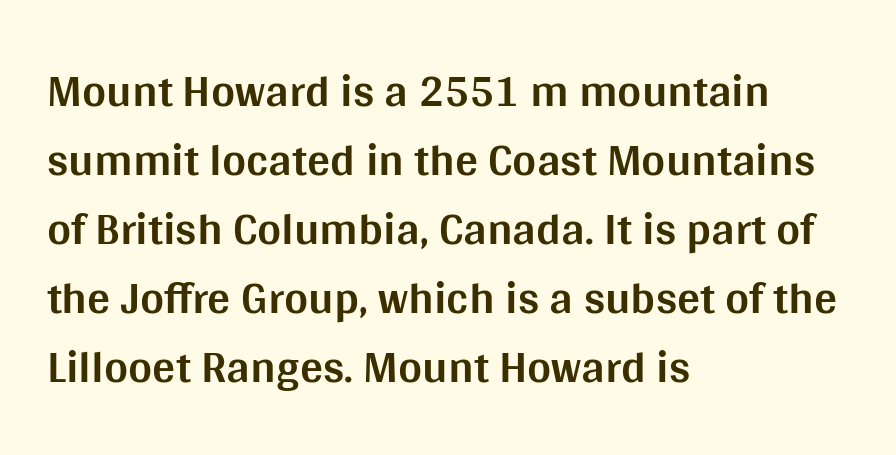
The image shows 46 px bold sans-serif type, upright; set left-aligned, normal line spacing (1.5x), normal letter spacing, not underlined; medium stroke contrast and a large x-height.
